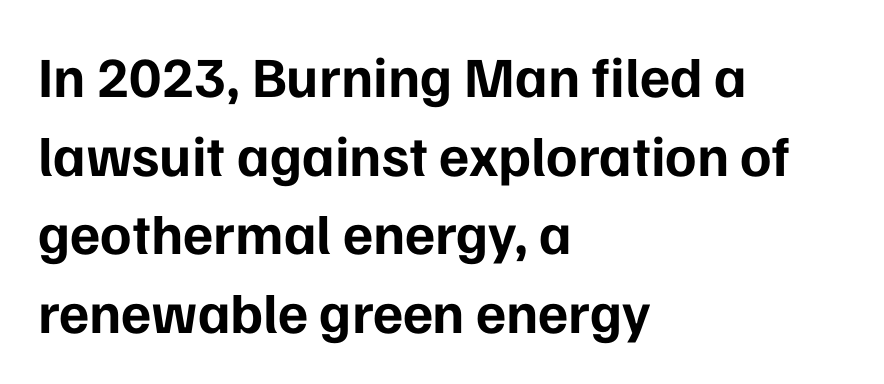
Decoration check: the copy has no underline. Baseline-to-baseline distance is the conventional proportion of letter height. The lines in this sample share a left origin and differ only in where they stop. Do the letters lean? They stand straight. Spacing between characters is what you'd get straight out of the box. Character widths vary here, with narrow letters taking less room than wide ones.
